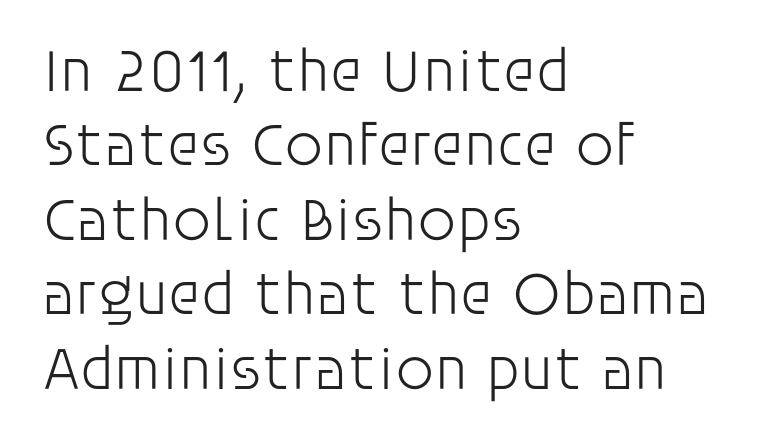
The image shows 61 px light sans-serif type, upright; set left-aligned, line spacing 1.22x, normal letter spacing, not underlined; low stroke contrast and a large x-height.
